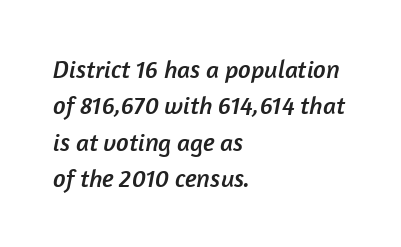
Quick note: interline space is typical. In CSS terms this would be text-align: left. Tracking here is standard; glyphs follow each other at the usual distance. Glance below the letters and you will spot only blank space.
